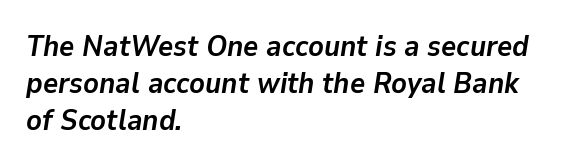
The image shows 29 px semibold type, italic (leaning right); set left-aligned, normal line spacing (1.27x), normal letter spacing, not underlined; low stroke contrast and a medium x-height.
